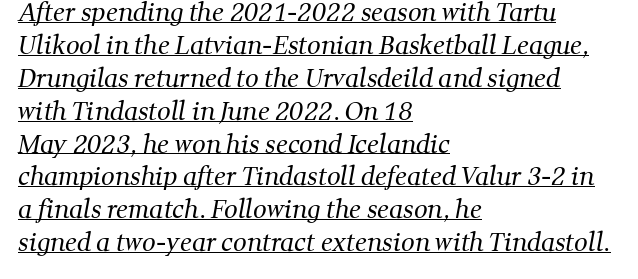
{"bold": "no", "underline": "yes", "align": "left", "line_spacing": "normal", "line_spacing_ratio": 1.37, "letter_spacing": "normal", "letter_spacing_em": 0.0, "glyph_px": 24}
